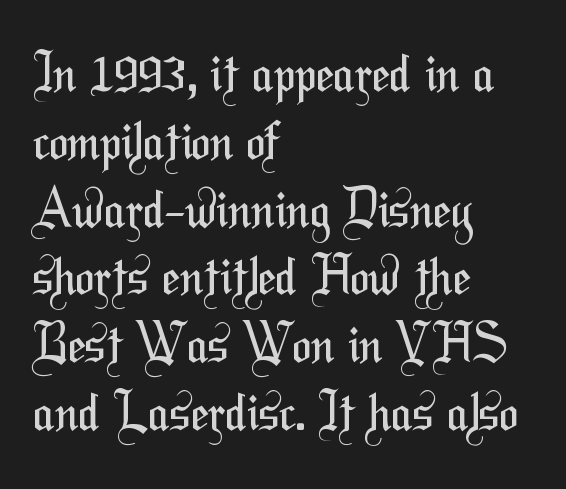
The image shows 51 px regular-weight, condensed sans-serif type; set left-aligned, normal line spacing (1.33x), normal letter spacing, not underlined; medium stroke contrast and a medium x-height.
